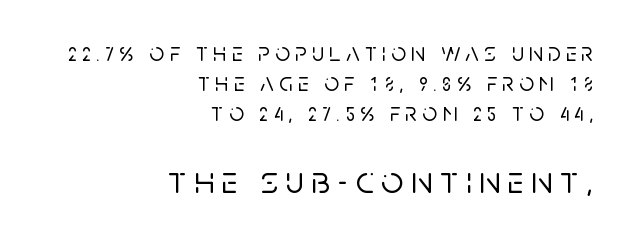
Q: Is the text italic (slanted)? A: No, it is upright.
Q: Is the typeface a serif or a sans-serif typeface? A: Sans-serif.
Q: Is the text underlined? A: No.
Q: How is the paragraph aligned? A: Right-aligned.
Q: Is the spacing between letters normal or unusually wide? A: Unusually wide.
Q: Is the spacing between lines tight, normal or loose? A: Tight.
Q: Which block of text is set in a larger size, the first (top) or the second (bottom)? A: The second (bottom) one.
Q: Width (condensed, normal, or wide)? A: Normal.
Q: Stroke contrast? A: Low.
Q: x-height? A: Large.
Q: Monospaced? A: No.
